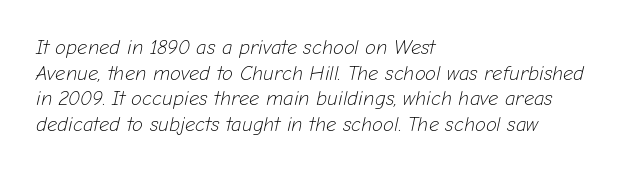
The image shows 20 px text type, italic (leaning right); set left-aligned, normal line spacing (1.28x), normal letter spacing, not underlined.
